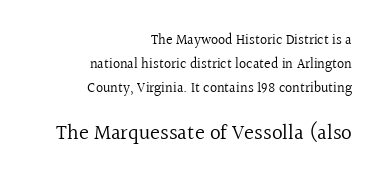
The image shows 21 px text type, upright; set right-aligned, normal line spacing (1.7x), normal letter spacing, not underlined; the second (bottom) block is 1.5x larger.
